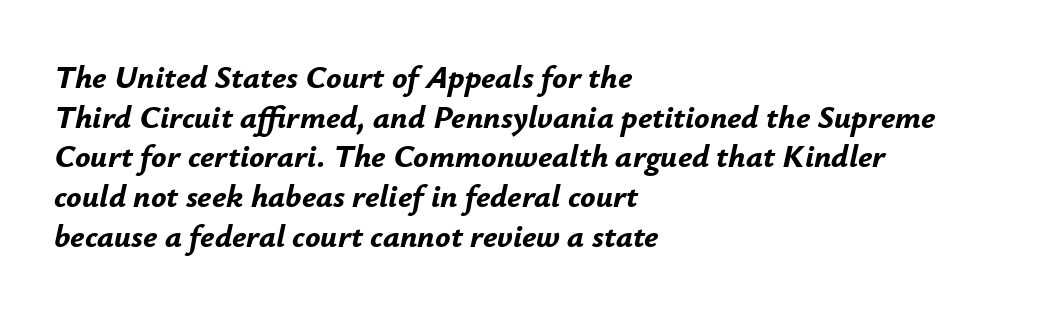
Q: Is the text bold? A: Yes.
Q: Is the text italic (slanted)? A: Yes, it leans right by about 12 degrees.
Q: Is the text underlined? A: No.
Q: How is the paragraph aligned? A: Left-aligned.
Q: Is the spacing between letters normal or unusually wide? A: Normal.
Q: Width (condensed, normal, or wide)? A: Normal.
Q: Stroke contrast? A: Low.
Q: x-height? A: Small.
Q: Monospaced? A: No.
